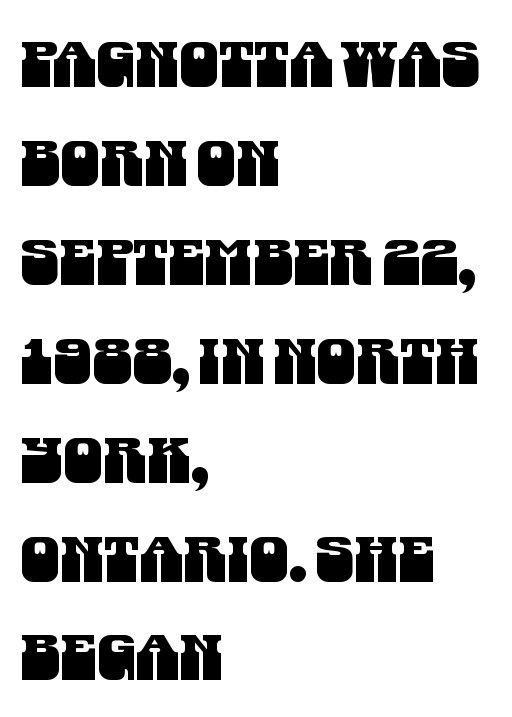
Q: Is the typeface a serif or a sans-serif typeface? A: Sans-serif.
Q: Is the text underlined? A: No.
Q: How is the paragraph aligned? A: Left-aligned.
Q: Is the spacing between letters normal or unusually wide? A: Normal.
Q: Is the spacing between lines tight, normal or loose? A: Normal.
Q: Width (condensed, normal, or wide)? A: Condensed.
Q: Stroke contrast? A: Medium.
Q: x-height? A: Large.
Q: Monospaced? A: No.
